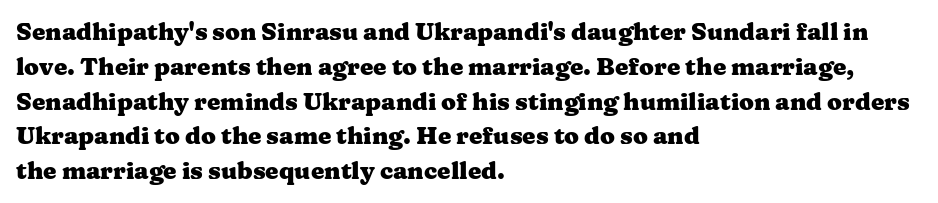
Q: Is the text bold? A: Yes.
Q: Is the text italic (slanted)? A: No, it is upright.
Q: Is the text underlined? A: No.
Q: How is the paragraph aligned? A: Left-aligned.
Q: Is the spacing between letters normal or unusually wide? A: Normal.
Q: Is the spacing between lines tight, normal or loose? A: Normal.
